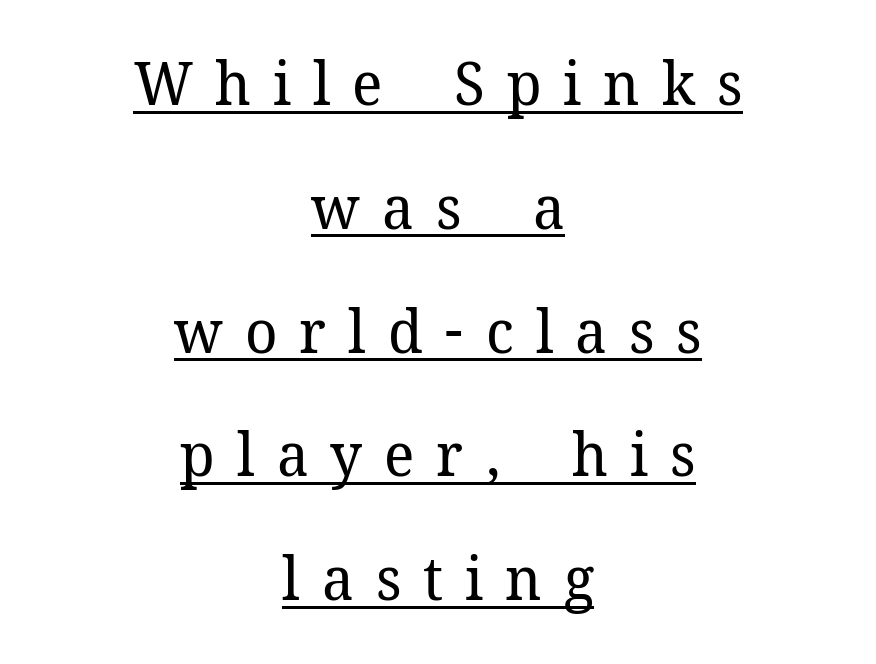
Every stem runs plumb, perpendicular to the baseline. Compared with typical paragraphs, the rows here are farther apart. Stems and bowls with no extra thickness — not bold. These lines are centered, leaving both edges ragged.
